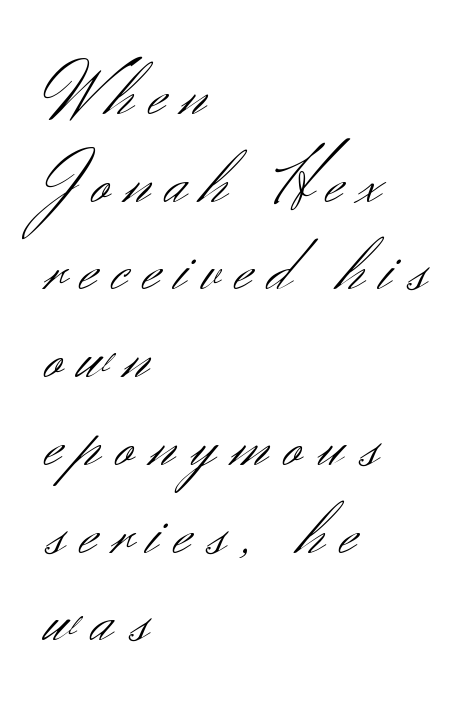
The image shows 75 px light sans-serif type; set left-aligned, line spacing 1.17x, unusually wide letter spacing (+0.21 em), not underlined; medium stroke contrast and a small x-height.
